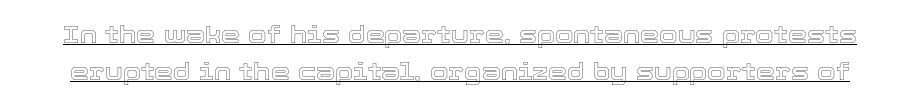
No extra tracking has been applied to these lines. Underlined type. Upright lettering throughout. Whoever set this chose a conventional vertical rhythm.
